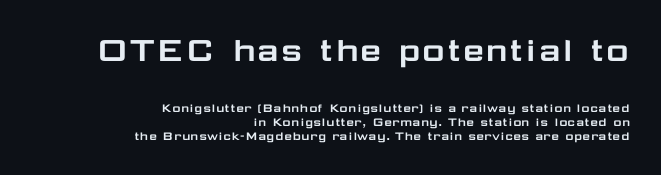
Anything drawn beneath the words? Only blank space. The passage is arranged like a letterhead date or caption credit — flush right. The letters advance in unequal steps, a hallmark of proportional type. Quick note: not italic, upright.
